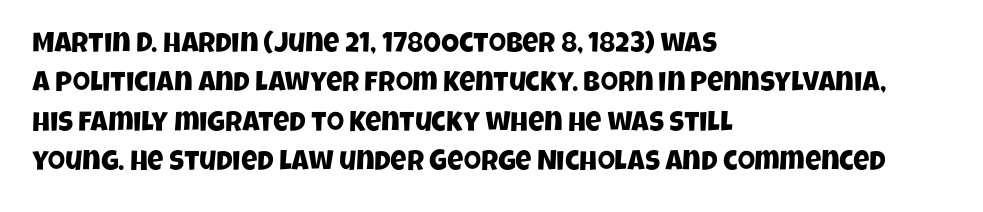
Q: Is the typeface a serif or a sans-serif typeface? A: Sans-serif.
Q: Is the text underlined? A: No.
Q: How is the paragraph aligned? A: Left-aligned.
Q: Is the spacing between letters normal or unusually wide? A: Normal.
Q: Is the spacing between lines tight, normal or loose? A: Normal.
Q: Width (condensed, normal, or wide)? A: Condensed.
Q: Stroke contrast? A: Low.
Q: x-height? A: Large.
Q: Monospaced? A: No.
